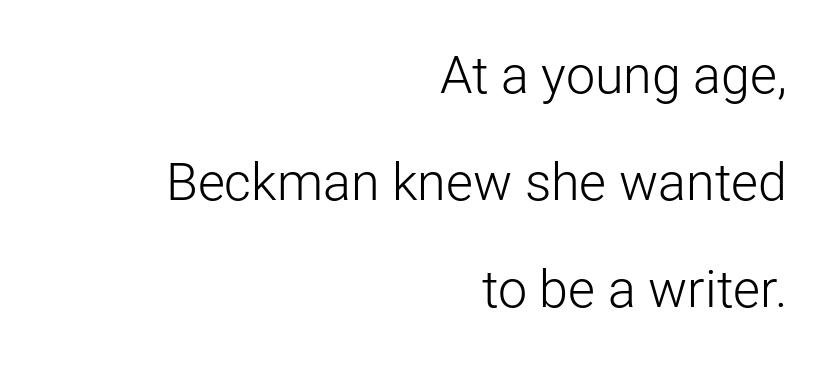
Every row of glyphs terminates at an identical x-position on the right. Letters have the restrained weight of plain body copy at most. Check under the words: just untouched page. The lines are spread far apart with generous leading. Proportional: the letters do not fall into vertical columns.
